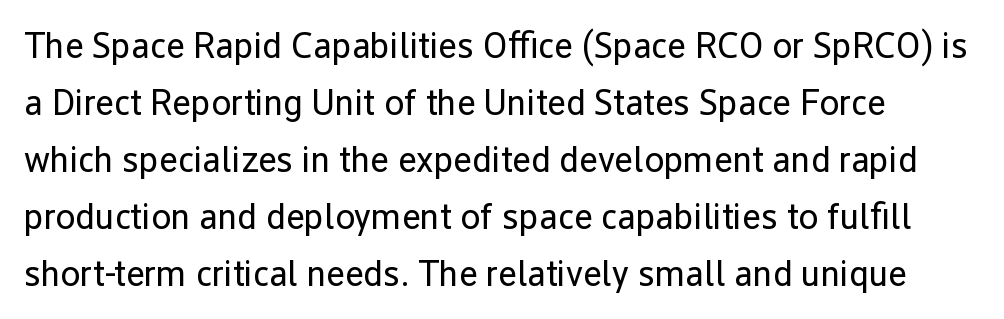
The line texture is even and compact thanks to regular tracking. Do the characters align in a grid? No, the font is proportional. The baseline area is clear. Caption: face not bold, strokes unweighted. The rendering uses a moderate line-height, typical for paragraphs.
